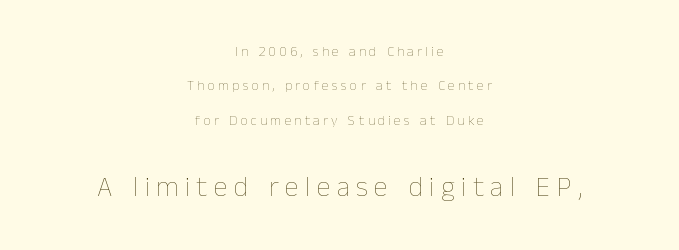
Neither beginnings nor endings align; midpoints do. Unmarked baselines from the first word to the last. Observe the wide spacing: letters keep a clear distance from each other. Note the varied advance widths — an 'i' is clearly narrower than an 'm'. Is there any slant? The stems are plumb.
